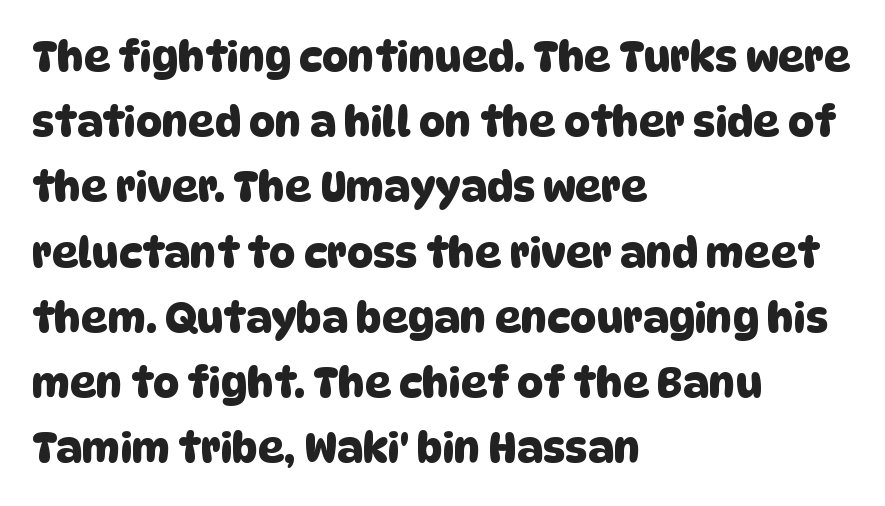
Q: Is the typeface a serif or a sans-serif typeface? A: Sans-serif.
Q: Is the text underlined? A: No.
Q: How is the paragraph aligned? A: Left-aligned.
Q: Is the spacing between letters normal or unusually wide? A: Normal.
Q: Is the spacing between lines tight, normal or loose? A: Normal.
Q: Width (condensed, normal, or wide)? A: Normal.
Q: Stroke contrast? A: Low.
Q: x-height? A: Large.
Q: Monospaced? A: No.
